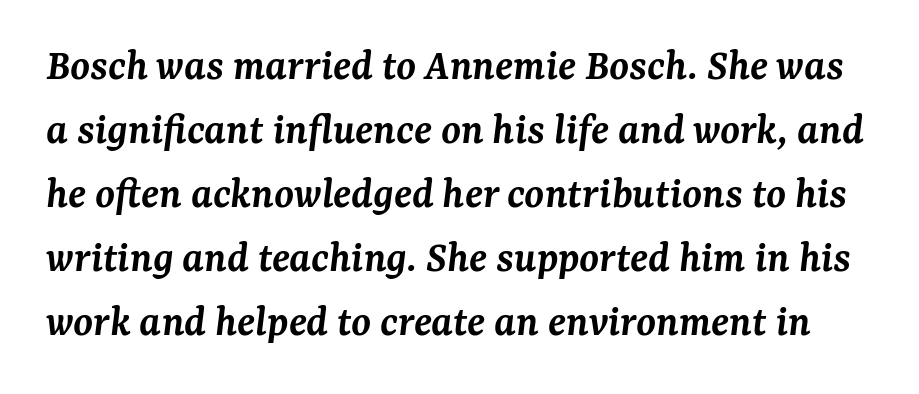
Q: Is the text bold? A: Semi-bold.
Q: Is the text italic (slanted)? A: Yes, it leans right by about 7 degrees.
Q: Is the typeface a serif or a sans-serif typeface? A: Serif.
Q: Is the text underlined? A: No.
Q: Is the spacing between letters normal or unusually wide? A: Normal.
Q: Is the spacing between lines tight, normal or loose? A: Normal.
Q: Width (condensed, normal, or wide)? A: Normal.
Q: Stroke contrast? A: Medium.
Q: x-height? A: Medium.
Q: Monospaced? A: No.
